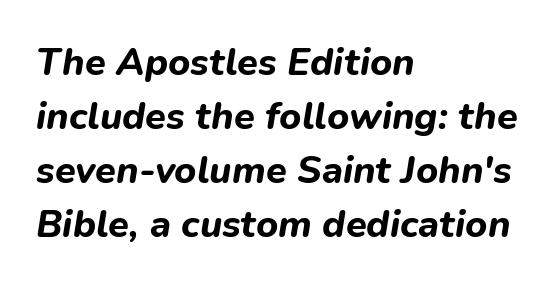
{"italic": "yes", "lean": "right", "slant_degrees": 9, "bold": "yes", "weight": "bold", "width": "normal", "stroke_contrast": "low", "x_height": "medium", "monospaced": "no", "underline": "no", "align": "left", "line_spacing": "normal", "line_spacing_ratio": 1.42, "letter_spacing": "normal", "letter_spacing_em": 0.0, "glyph_px": 38}
